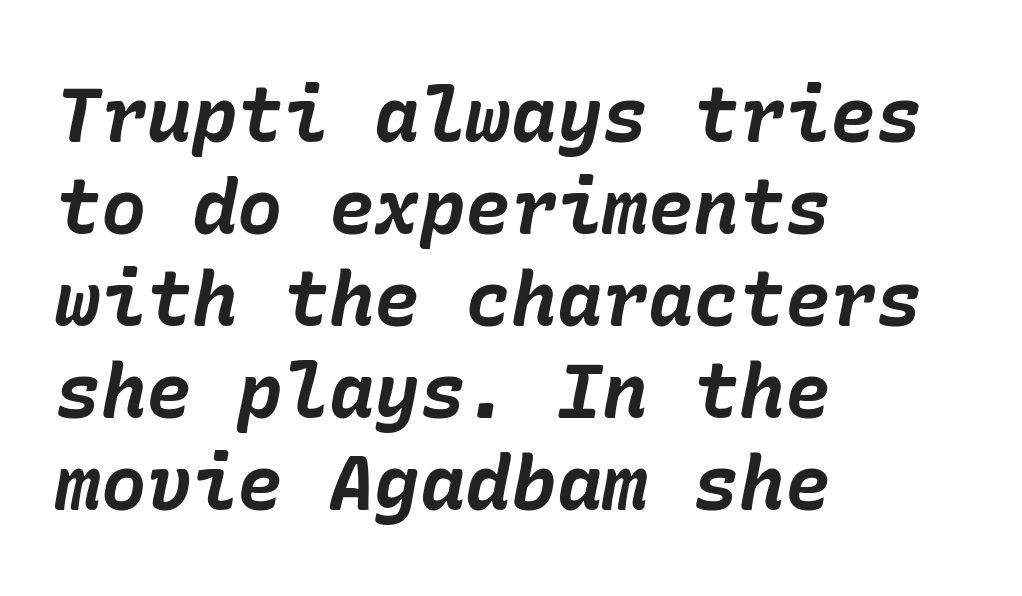
Descender tails drop into unmarked territory. The typesetter chose a ragged-right arrangement here. The face used here is rendered with its standard letterfit. Italic: yes, the glyphs are oblique. Plenty of ink on the page — the face is bold.
